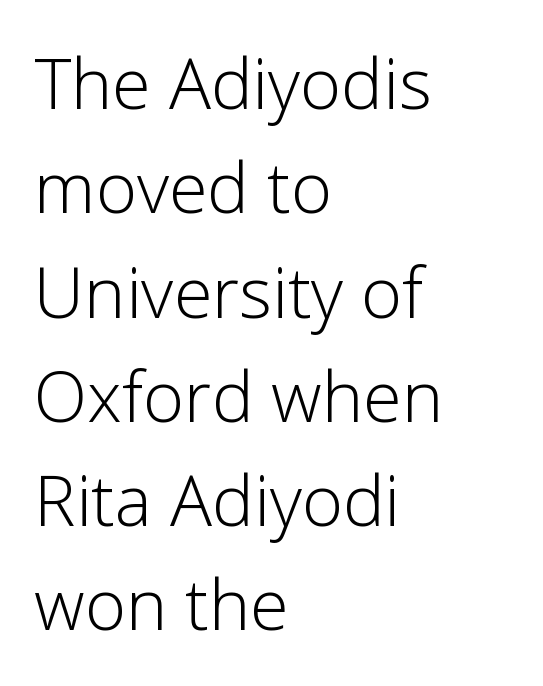
These lines sit exactly where default settings would place them. Letter spacing: default. The glyphs in this specimen are sans serif. Left-aligned paragraph, ragged on the right.
